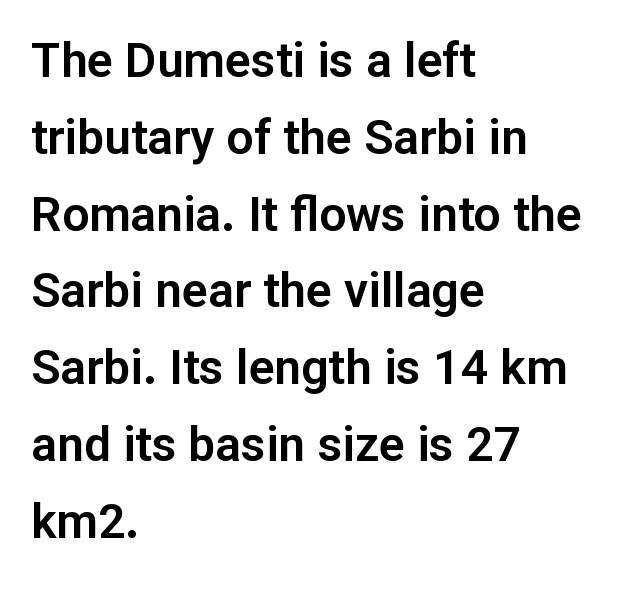
Q: Is the text italic (slanted)? A: No, it is upright.
Q: Is the typeface a serif or a sans-serif typeface? A: Sans-serif.
Q: Is the text underlined? A: No.
Q: How is the paragraph aligned? A: Left-aligned.
Q: Is the spacing between letters normal or unusually wide? A: Normal.
Q: Is the spacing between lines tight, normal or loose? A: Normal.
Q: Width (condensed, normal, or wide)? A: Normal.
Q: Stroke contrast? A: Low.
Q: x-height? A: Medium.
Q: Monospaced? A: No.
